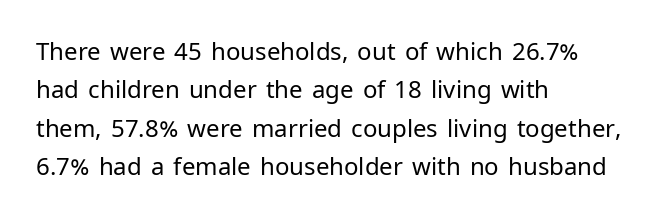
{"italic": "no", "bold": "no", "underline": "no", "align": "left", "line_spacing": "normal", "line_spacing_ratio": 1.6, "letter_spacing": "normal", "letter_spacing_em": 0.0, "glyph_px": 24}
